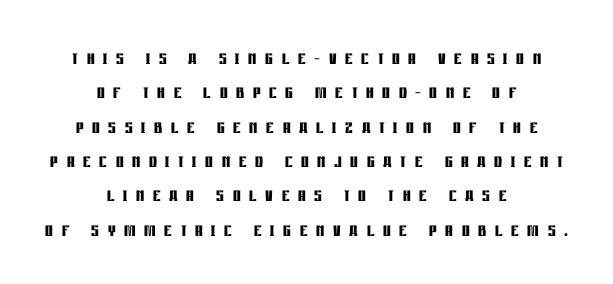
Q: Is the text bold? A: Yes.
Q: Is the text italic (slanted)? A: No, it is upright.
Q: Is the text underlined? A: No.
Q: How is the paragraph aligned? A: Centered.
Q: Is the spacing between letters normal or unusually wide? A: Unusually wide.
Q: Is the spacing between lines tight, normal or loose? A: Normal.
